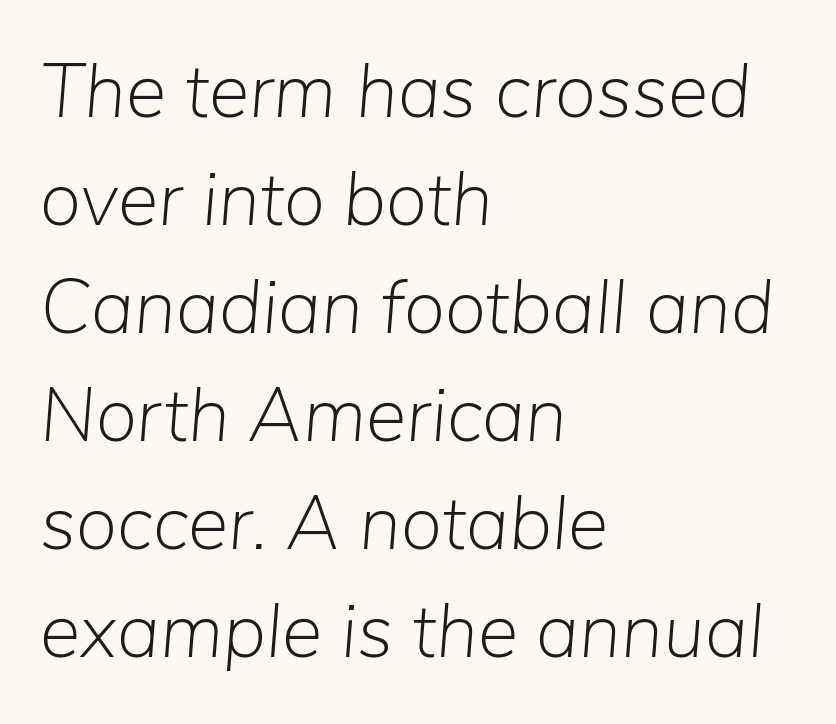
{"italic": "yes", "lean": "right", "slant_degrees": 5, "bold": "no", "weight": "light", "width": "normal", "stroke_contrast": "low", "x_height": "medium", "monospaced": "no", "underline": "no", "align": "left", "line_spacing": "normal", "line_spacing_ratio": 1.42, "letter_spacing": "normal", "letter_spacing_em": 0.0, "glyph_px": 76}
